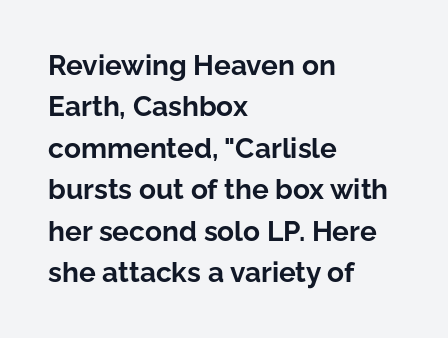
The rendering uses natural spacing where letterforms have individual widths. The leading is moderate, giving the passage an even texture. Does extra space separate the letters? No, they use regular spacing. The letters carry no serifs — their stems end cleanly without finishing strokes. Casual observation: everything's shoved over to the left. Tall strokes in this sample are plumb rather than angled.
